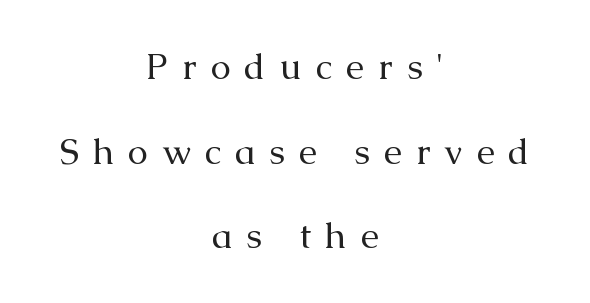
The image shows 36 px regular-weight serif type, upright; set centered, loose line spacing (2.35x), unusually wide letter spacing (+0.39 em), not underlined; medium stroke contrast and a medium x-height.
